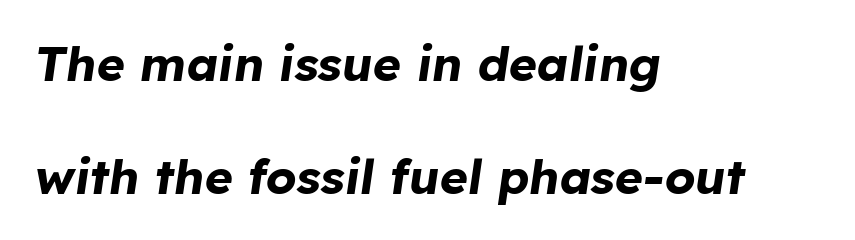
Q: Is the text bold? A: Yes.
Q: Is the text italic (slanted)? A: Yes, it leans right by about 8 degrees.
Q: Is the text underlined? A: No.
Q: How is the paragraph aligned? A: Left-aligned.
Q: Is the spacing between letters normal or unusually wide? A: Normal.
Q: Is the spacing between lines tight, normal or loose? A: Loose.
Q: Width (condensed, normal, or wide)? A: Normal.
Q: Stroke contrast? A: Low.
Q: x-height? A: Medium.
Q: Monospaced? A: No.
